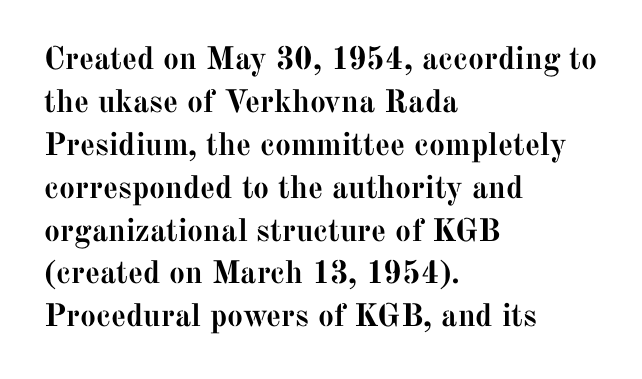
A clean baseline with only descenders dipping below it. The typesetter chose a ragged-right arrangement here. Interline gaps are of average width in this sample. You could call the tracking neutral — neither tight nor loose. Nope, not italic — everything's standing straight.
